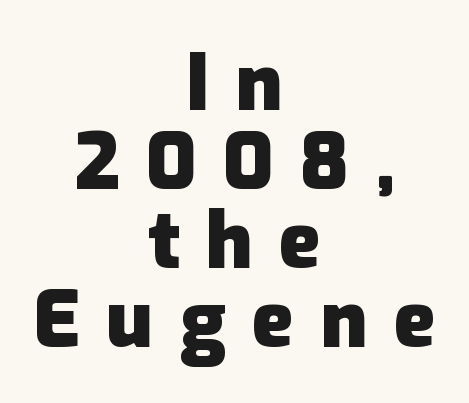
The gap between lines stays unmarked. Honestly, the rows look squashed on top of each other. Varying glyph widths throughout — classic text-font behaviour. I'd call this a sans setting — the letters go barefoot.
